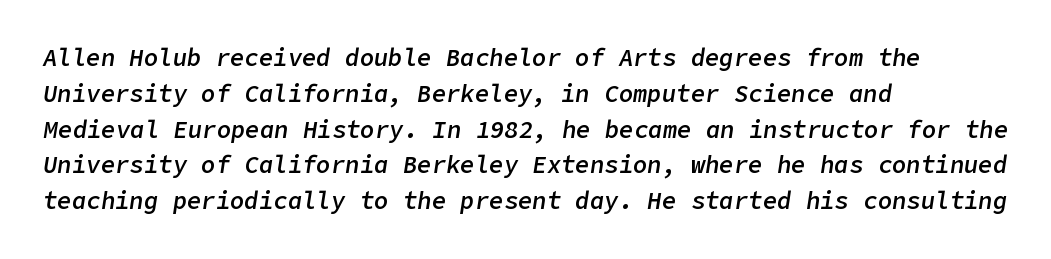
Q: Is the text bold? A: Semi-bold.
Q: Is the text italic (slanted)? A: Yes, it leans right by about 9 degrees.
Q: Is the text underlined? A: No.
Q: How is the paragraph aligned? A: Left-aligned.
Q: Is the spacing between letters normal or unusually wide? A: Normal.
Q: Is the spacing between lines tight, normal or loose? A: Normal.
